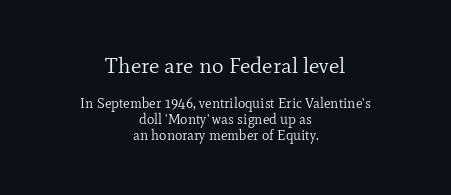
Q: Is the text bold? A: No.
Q: Is the text italic (slanted)? A: No, it is upright.
Q: Is the text underlined? A: No.
Q: How is the paragraph aligned? A: Centered.
Q: Is the spacing between letters normal or unusually wide? A: Normal.
Q: Is the spacing between lines tight, normal or loose? A: Tight.
Q: Which block of text is set in a larger size, the first (top) or the second (bottom)? A: The first (top) one.
